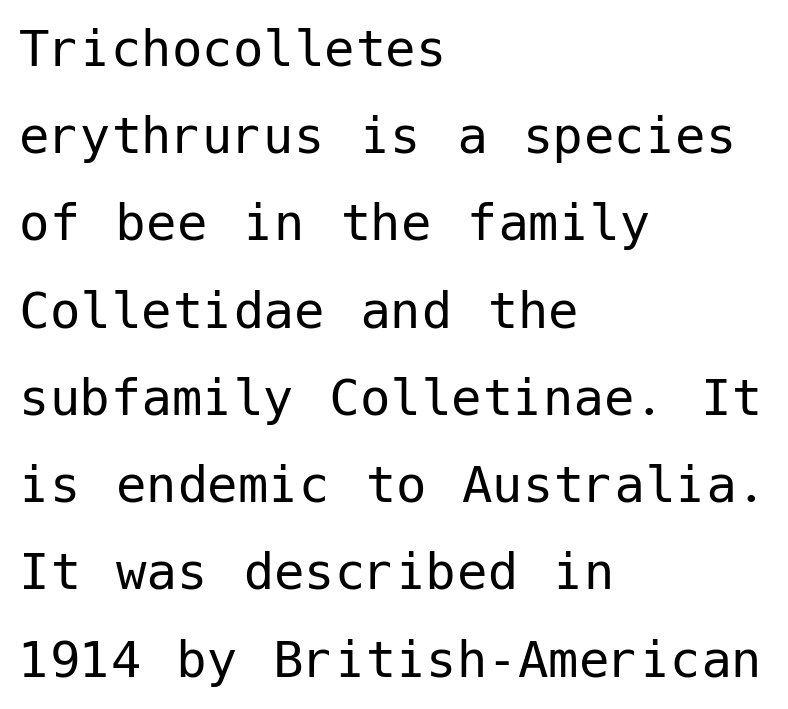
The image shows 61 px regular-weight sans-serif type, upright; set left-aligned, normal line spacing (1.43x), normal letter spacing, not underlined; low stroke contrast and a medium x-height.
